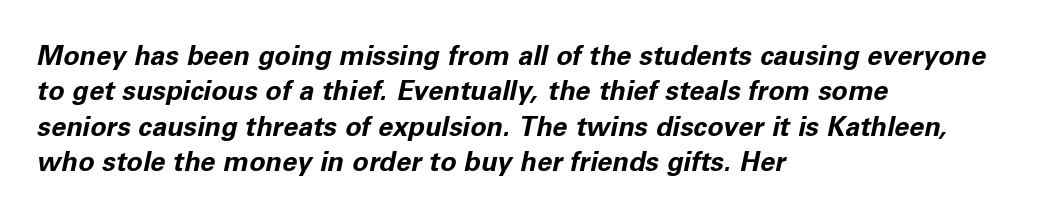
Students, this is bold: see how much ink each stroke carries. The rendering keeps characters at their native spacing. The typesetter chose a ragged-right arrangement here. The designer left line spacing at the default.
